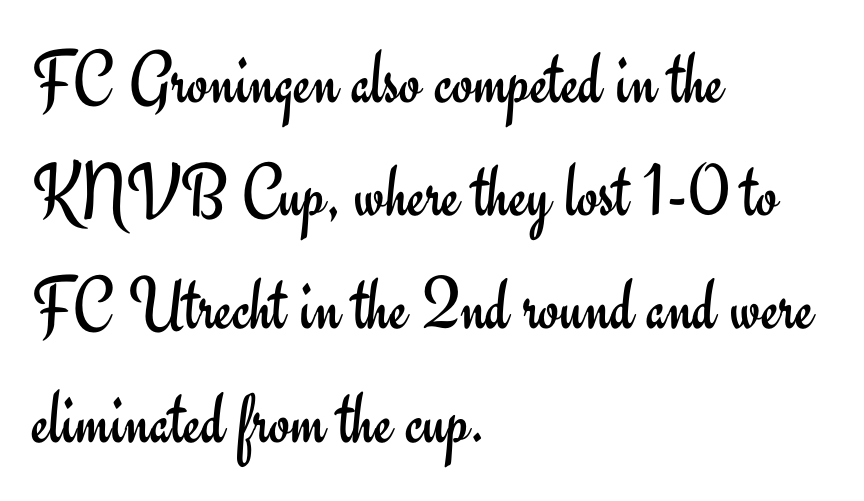
Q: Is the text bold? A: No.
Q: Is the text italic (slanted)? A: Yes.
Q: Is the typeface a serif or a sans-serif typeface? A: Sans-serif.
Q: Is the text underlined? A: No.
Q: How is the paragraph aligned? A: Left-aligned.
Q: Is the spacing between letters normal or unusually wide? A: Normal.
Q: Is the spacing between lines tight, normal or loose? A: Normal.
Q: Width (condensed, normal, or wide)? A: Normal.
Q: Stroke contrast? A: Low.
Q: x-height? A: Small.
Q: Monospaced? A: No.
